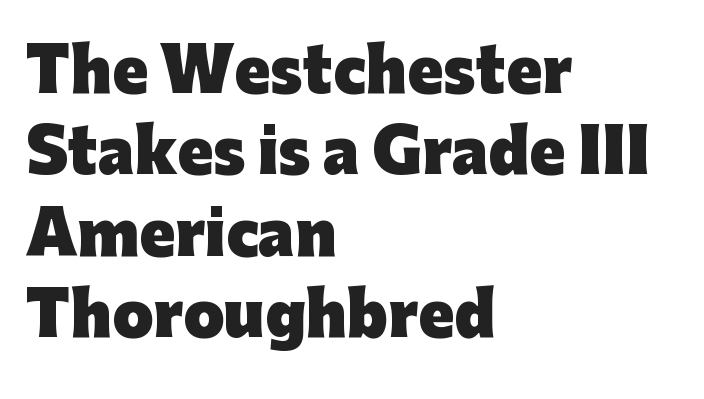
Q: Is the text bold? A: Yes.
Q: Is the text italic (slanted)? A: No, it is upright.
Q: Is the typeface a serif or a sans-serif typeface? A: Sans-serif.
Q: Is the text underlined? A: No.
Q: How is the paragraph aligned? A: Left-aligned.
Q: Is the spacing between letters normal or unusually wide? A: Normal.
Q: Is the spacing between lines tight, normal or loose? A: Normal.
Q: Width (condensed, normal, or wide)? A: Normal.
Q: Stroke contrast? A: Low.
Q: x-height? A: Medium.
Q: Monospaced? A: No.
